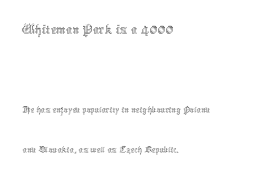
Q: Is the text bold? A: No.
Q: Is the text italic (slanted)? A: No, it is upright.
Q: Is the text underlined? A: No.
Q: How is the paragraph aligned? A: Left-aligned.
Q: Is the spacing between letters normal or unusually wide? A: Normal.
Q: Which block of text is set in a larger size, the first (top) or the second (bottom)? A: The first (top) one.
Q: Width (condensed, normal, or wide)? A: Condensed.
Q: x-height? A: Medium.
Q: Monospaced? A: No.
